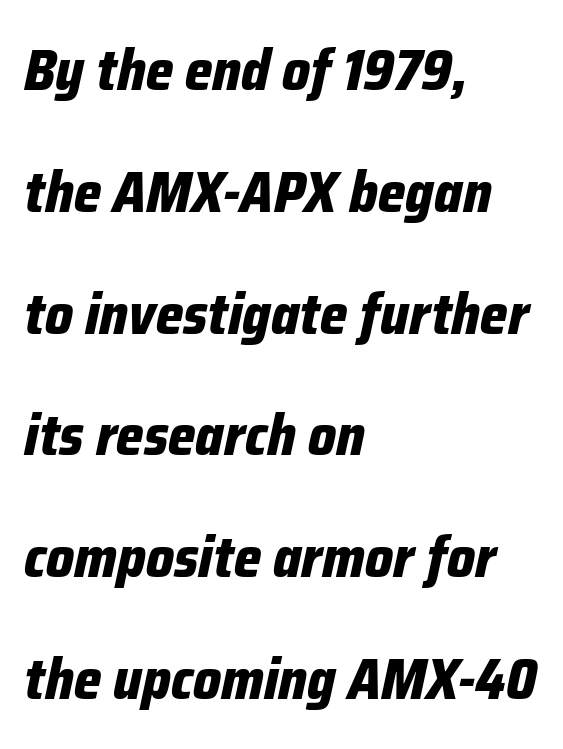
If you drew a line through each stem, it would be angled. You could not count columns in this text — the font is proportionally spaced. You could fit nearly another row in the gap between these rows. Weight: bold. Caption: multi-line text, flush left, ragged right. Letter spacing: default.
